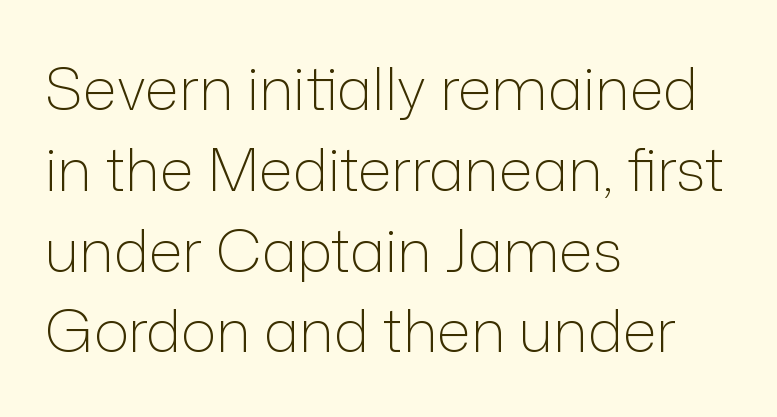
The image shows 59 px light sans-serif type, upright; set left-aligned, normal line spacing (1.37x), normal letter spacing, not underlined; low stroke contrast and a medium x-height.
